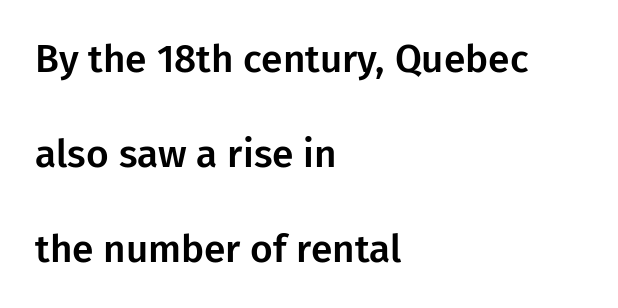
The image shows 39 px sans-serif type, upright; set left-aligned, loose line spacing (2.43x), normal letter spacing, not underlined; low stroke contrast and a medium x-height.
